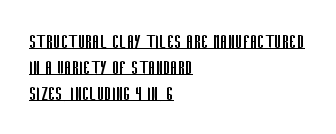
{"italic": "no", "bold": "no", "underline": "yes", "align": "left", "line_spacing_ratio": 1.19, "letter_spacing": "normal", "letter_spacing_em": 0.0, "glyph_px": 22}
